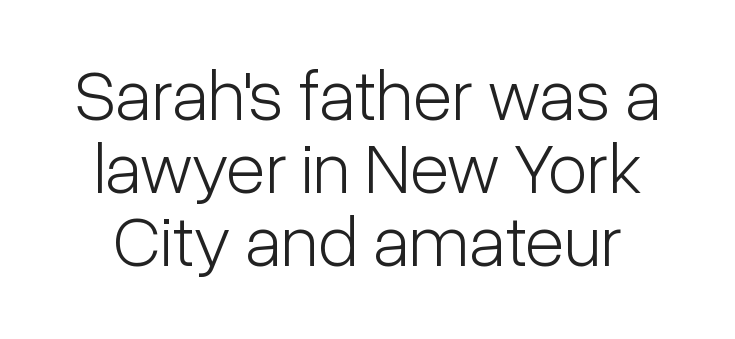
Clear beneath every line of the passage. Do the characters align in a grid? No, the font is proportional. Nope, not italic — everything's standing straight. Unlike a traditional serif, this face leaves its strokes unadorned. The letters look calm and open, with moderate or lighter stems.
